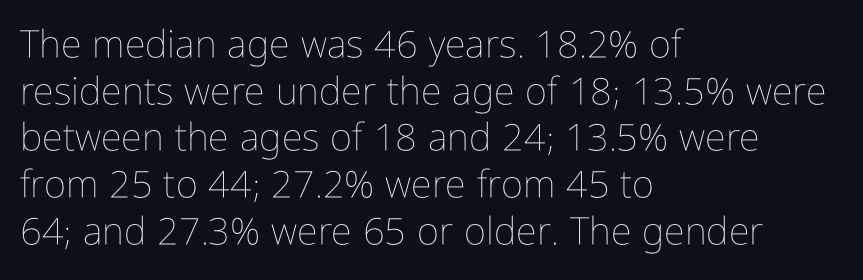
The image shows 38 px thin, condensed type, upright; set left-aligned, line spacing 1.23x, normal letter spacing, not underlined; low stroke contrast and a medium x-height.
